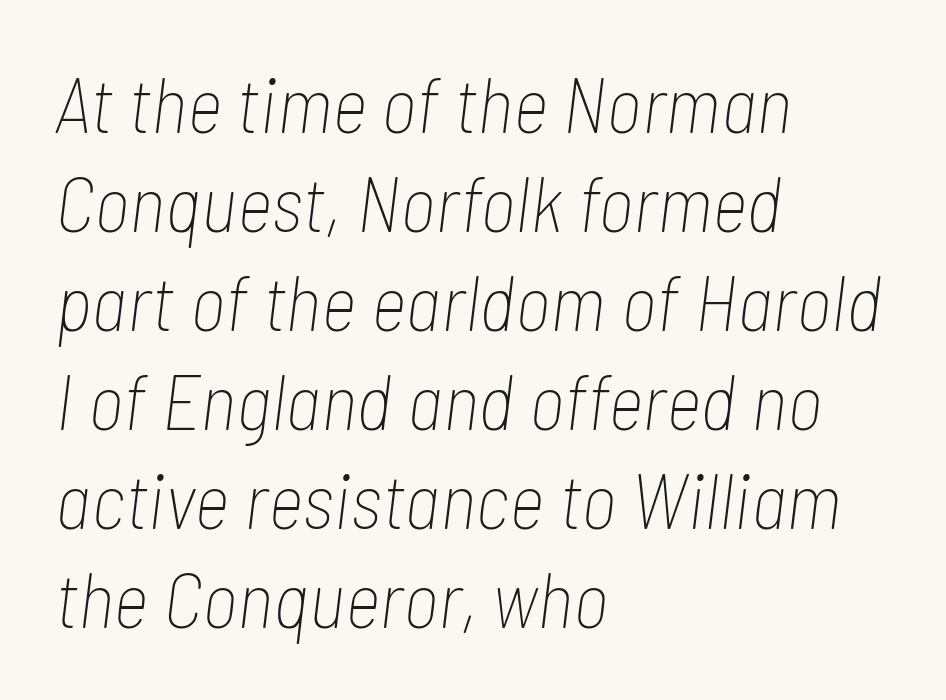
{"italic": "yes", "lean": "right", "slant_degrees": 7, "bold": "no", "weight": "thin", "width": "condensed", "stroke_contrast": "low", "x_height": "medium", "monospaced": "no", "underline": "no", "align": "left", "line_spacing": "normal", "line_spacing_ratio": 1.27, "letter_spacing": "normal", "letter_spacing_em": 0.0, "glyph_px": 78}
